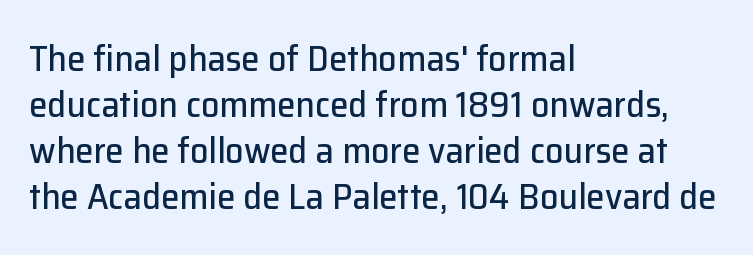
The letters carry no serifs — their stems end cleanly without finishing strokes. Vertical strokes here are truly vertical. Bare-footed words on every line. Nothing unusual about the tracking: characters are spaced as the font intends. If you drew a ruler down the left edge, every line would touch it. These lines are rendered in a variable-pitch font.
